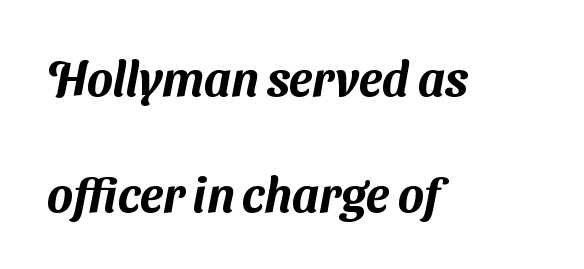
Here the designer chose a conventional face with non-uniform glyph widths. Notice how the passage keeps a crisp vertical edge on the left only. Spacing between characters is what you'd get straight out of the box. How would I describe the line gaps? Wide and relaxed. Type without underlining.
